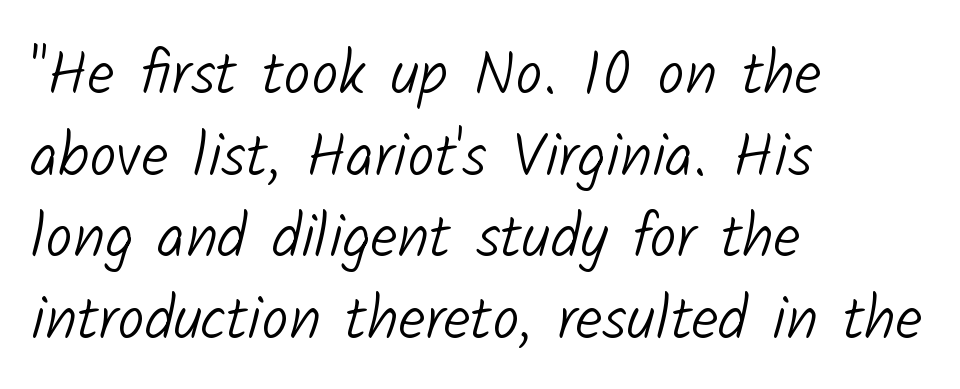
{"serif": "no", "bold": "no", "weight": "light", "width": "normal", "stroke_contrast": "low", "x_height": "medium", "monospaced": "no", "underline": "no", "align": "left", "line_spacing": "normal", "line_spacing_ratio": 1.34, "letter_spacing": "normal", "letter_spacing_em": 0.0, "glyph_px": 61}
